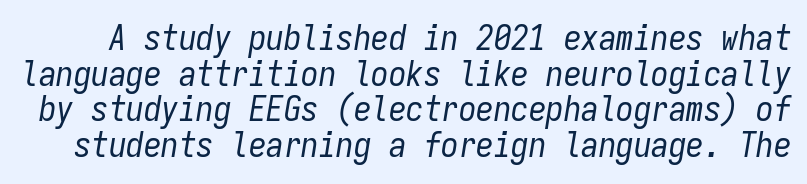
The image shows 35 px regular-weight, condensed type, italic (leaning right), monospaced; set tight line spacing (1.02x), normal letter spacing, not underlined; low stroke contrast and a medium x-height.
